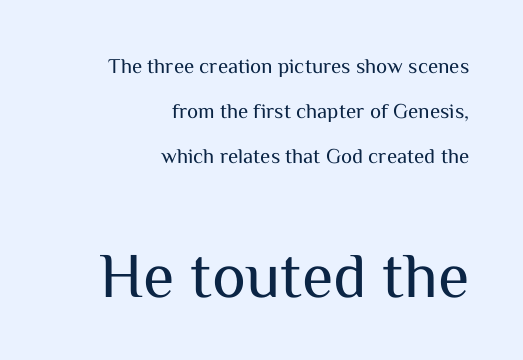
{"serif": "no", "italic": "no", "bold": "no", "weight": "regular", "width": "normal", "stroke_contrast": "medium", "x_height": "medium", "monospaced": "no", "underline": "no", "align": "right", "line_spacing": "loose", "line_spacing_ratio": 2.14, "letter_spacing": "normal", "letter_spacing_em": 0.0, "larger_block": "second", "size_ratio": 3.05, "glyph_px": 64}
